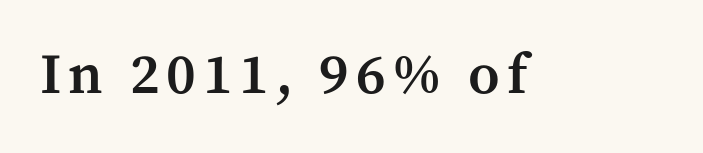
Q: Is the text bold? A: Semi-bold.
Q: Is the text italic (slanted)? A: No, it is upright.
Q: Is the typeface a serif or a sans-serif typeface? A: Serif.
Q: Is the text underlined? A: No.
Q: Width (condensed, normal, or wide)? A: Normal.
Q: Stroke contrast? A: Medium.
Q: x-height? A: Medium.
Q: Monospaced? A: No.
